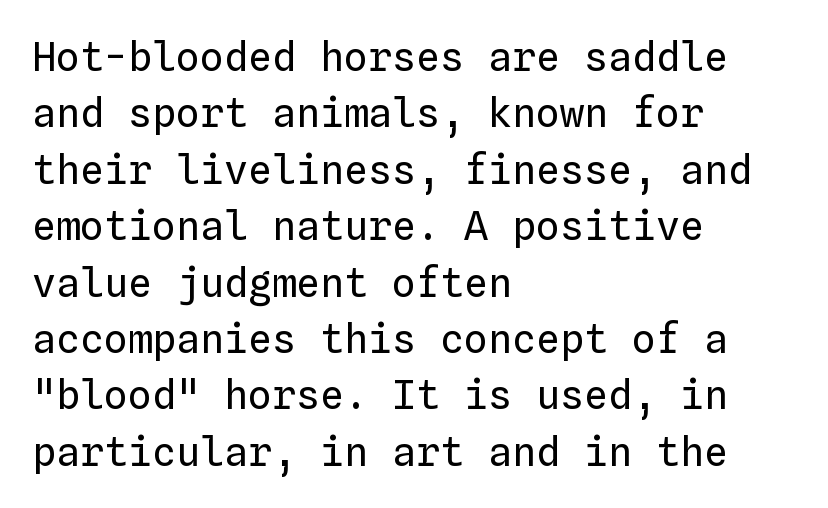
{"italic": "no", "bold": "no", "weight": "regular", "width": "normal", "stroke_contrast": "low", "x_height": "medium", "monospaced": "yes", "underline": "no", "align": "left", "line_spacing": "normal", "line_spacing_ratio": 1.41, "letter_spacing": "normal", "letter_spacing_em": 0.0, "glyph_px": 40}
